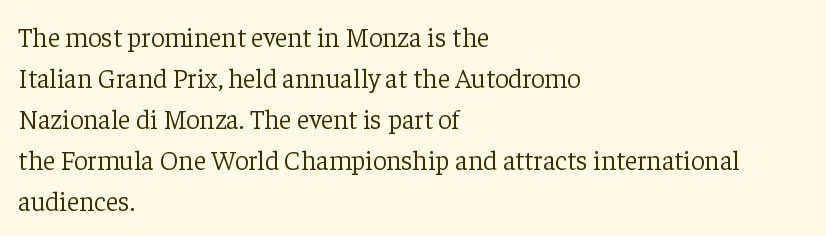
Q: Is the text bold? A: No.
Q: Is the text italic (slanted)? A: No, it is upright.
Q: Is the text underlined? A: No.
Q: How is the paragraph aligned? A: Left-aligned.
Q: Is the spacing between letters normal or unusually wide? A: Normal.
Q: Is the spacing between lines tight, normal or loose? A: Normal.
